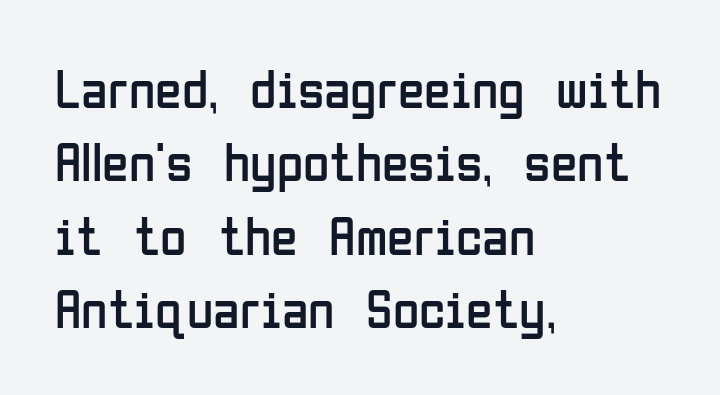
The image shows 54 px regular-weight, condensed sans-serif type, upright; set left-aligned, normal line spacing (1.36x), normal letter spacing, not underlined; low stroke contrast and a medium x-height.
